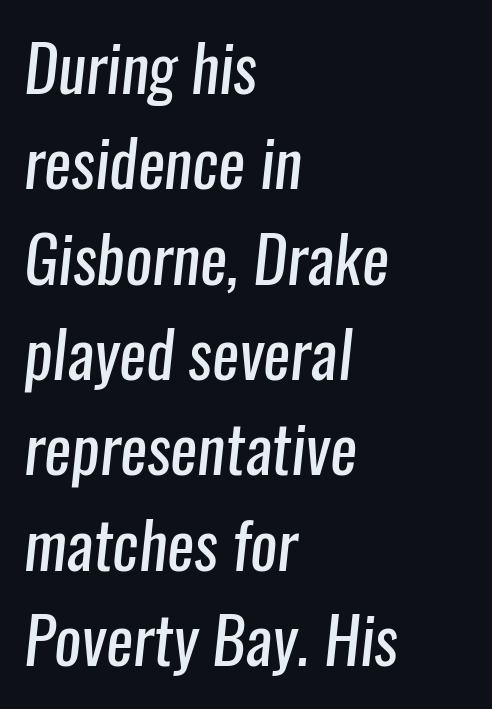
Look at the bottom of the vertical strokes: they stop flat, with no serifs. The strip under each line holds only bare page. Varying glyph widths throughout — classic text-font behaviour. Heft: none added — not bold. No extra tracking has been applied to these lines.
